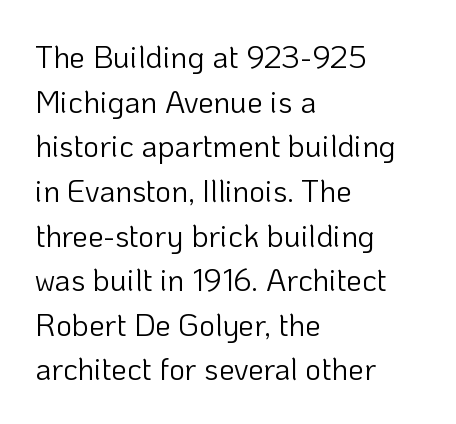
{"serif": "no", "italic": "no", "bold": "no", "weight": "light", "width": "normal", "stroke_contrast": "low", "x_height": "medium", "monospaced": "no", "underline": "no", "align": "left", "line_spacing": "normal", "line_spacing_ratio": 1.44, "letter_spacing": "normal", "letter_spacing_em": 0.0, "glyph_px": 31}
